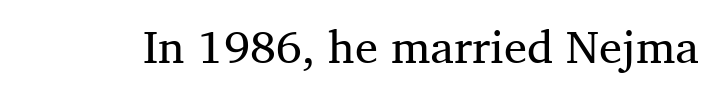
{"serif": "yes", "italic": "no", "bold": "no", "weight": "regular", "width": "normal", "stroke_contrast": "medium", "x_height": "medium", "monospaced": "no", "underline": "no", "letter_spacing": "normal", "letter_spacing_em": 0.0, "glyph_px": 46}
